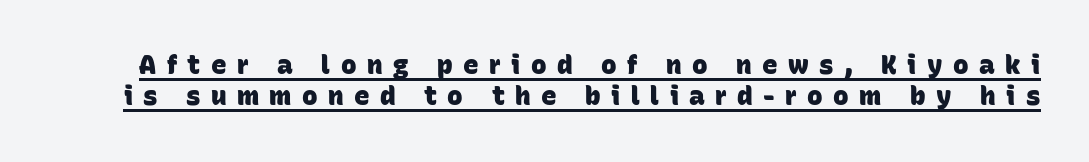
The image shows 26 px bold type; set line spacing 1.2x, unusually wide letter spacing (+0.4 em), underlined.
